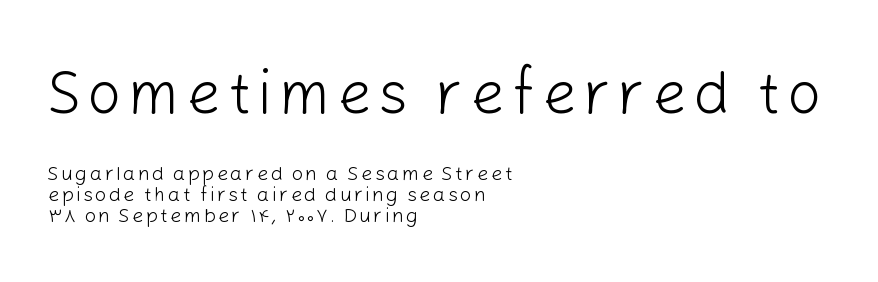
Q: Is the text bold? A: No.
Q: Is the text italic (slanted)? A: No, it is upright.
Q: Is the typeface a serif or a sans-serif typeface? A: Sans-serif.
Q: Is the text underlined? A: No.
Q: How is the paragraph aligned? A: Left-aligned.
Q: Is the spacing between lines tight, normal or loose? A: Tight.
Q: Which block of text is set in a larger size, the first (top) or the second (bottom)? A: The first (top) one.
Q: Width (condensed, normal, or wide)? A: Normal.
Q: Stroke contrast? A: Low.
Q: x-height? A: Medium.
Q: Monospaced? A: No.
